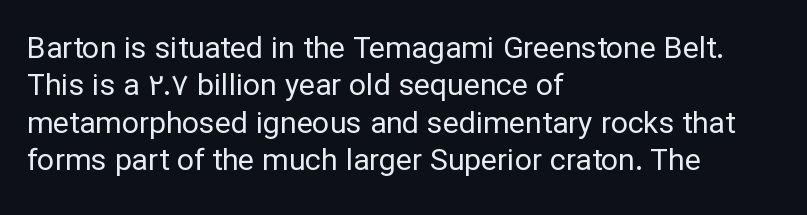
The image shows 30 px regular-weight sans-serif type, upright; set left-aligned, normal line spacing (1.25x), normal letter spacing, not underlined; low stroke contrast and a medium x-height.
